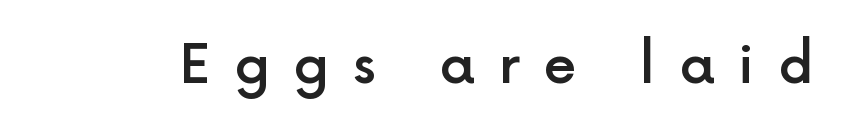
Q: Is the text bold? A: Semi-bold.
Q: Is the text italic (slanted)? A: No, it is upright.
Q: Is the typeface a serif or a sans-serif typeface? A: Sans-serif.
Q: Is the text underlined? A: No.
Q: Is the spacing between letters normal or unusually wide? A: Unusually wide.
Q: Width (condensed, normal, or wide)? A: Normal.
Q: x-height? A: Medium.
Q: Monospaced? A: No.
